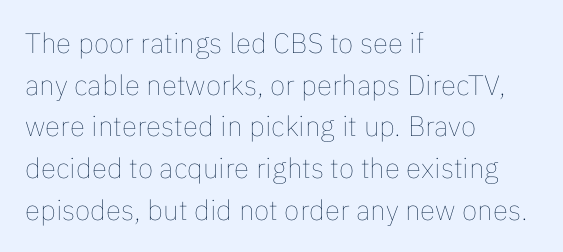
Leftover space on each line is placed entirely after the last word. Inter-character spacing is left at the font's built-in metrics. The designer left line spacing at the default. The font's upright variant was chosen for this text. The strip under each line holds only bare page.
